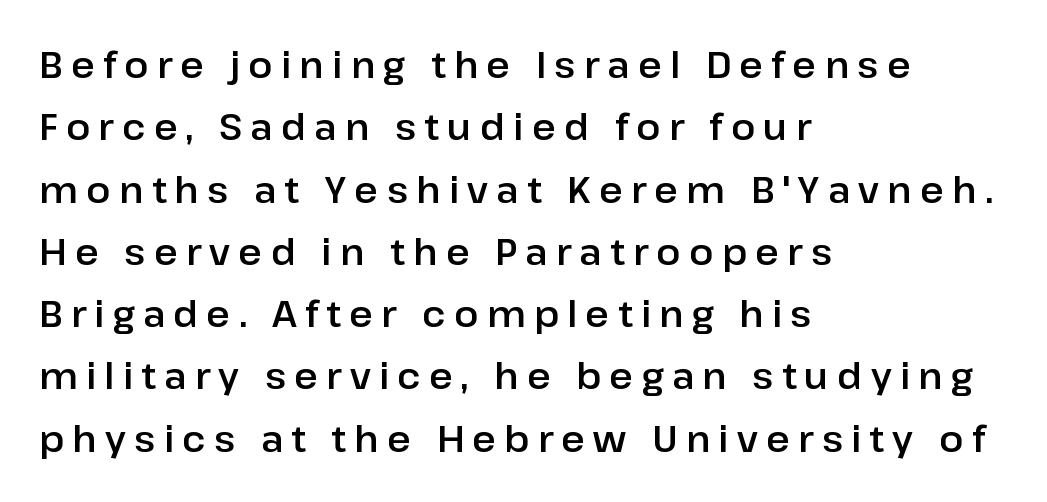
Q: Is the text italic (slanted)? A: No, it is upright.
Q: Is the typeface a serif or a sans-serif typeface? A: Sans-serif.
Q: Is the text underlined? A: No.
Q: How is the paragraph aligned? A: Left-aligned.
Q: Is the spacing between letters normal or unusually wide? A: Unusually wide.
Q: Width (condensed, normal, or wide)? A: Normal.
Q: Stroke contrast? A: Low.
Q: x-height? A: Medium.
Q: Monospaced? A: No.
